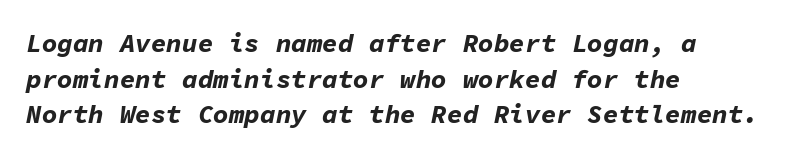
You can tell it's italic because the verticals aren't actually vertical. Beneath every word, the page is bare. What's the leading like? Ordinary, nothing unusual. Honestly, the letter spacing is just normal — you wouldn't notice it. The face used here has the dense, thick strokes of a bold. Line beginnings align vertically; line endings do not.
